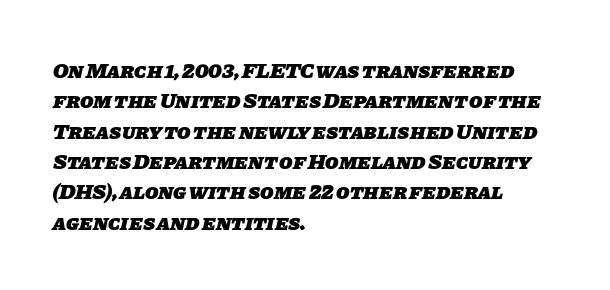
{"bold": "yes", "underline": "no", "align": "left", "line_spacing": "normal", "line_spacing_ratio": 1.38, "letter_spacing": "normal", "letter_spacing_em": 0.0, "glyph_px": 22}
